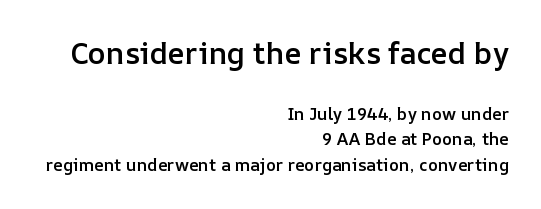
{"italic": "no", "bold": "semi", "weight": "semibold", "width": "normal", "stroke_contrast": "low", "x_height": "medium", "monospaced": "no", "underline": "no", "align": "right", "line_spacing": "normal", "line_spacing_ratio": 1.5, "letter_spacing": "normal", "letter_spacing_em": 0.0, "larger_block": "first", "size_ratio": 1.76, "glyph_px": 30}
